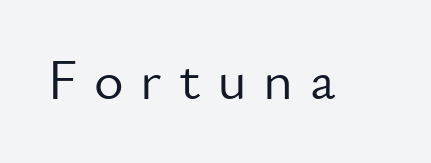
The image shows 57 px light sans-serif type, upright; set unusually wide letter spacing (+0.29 em), not underlined; low stroke contrast and a small x-height.
